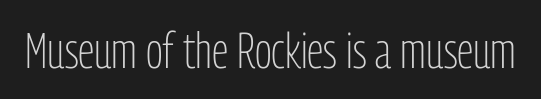
{"serif": "no", "italic": "no", "bold": "no", "weight": "light", "width": "condensed", "stroke_contrast": "low", "x_height": "medium", "monospaced": "no", "underline": "no", "letter_spacing": "normal", "letter_spacing_em": 0.0, "glyph_px": 50}
